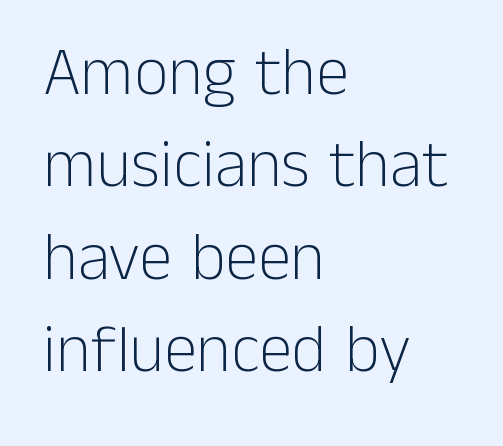
Q: Is the text bold? A: No.
Q: Is the text italic (slanted)? A: No, it is upright.
Q: Is the typeface a serif or a sans-serif typeface? A: Sans-serif.
Q: Is the text underlined? A: No.
Q: How is the paragraph aligned? A: Left-aligned.
Q: Is the spacing between letters normal or unusually wide? A: Normal.
Q: Is the spacing between lines tight, normal or loose? A: Normal.
Q: Width (condensed, normal, or wide)? A: Normal.
Q: Stroke contrast? A: Low.
Q: x-height? A: Medium.
Q: Monospaced? A: No.
